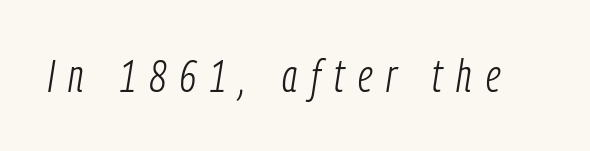
Is this a heavy cut? Hardly; it is regular or lighter. Notice how the stems are inclined rather than vertical — that's the hallmark of italics. Looks like regular typesetting: each glyph gets only the width it needs. The foot of each line stays bare and open. What stands out about the letter spacing? Its width — letters are far apart.
